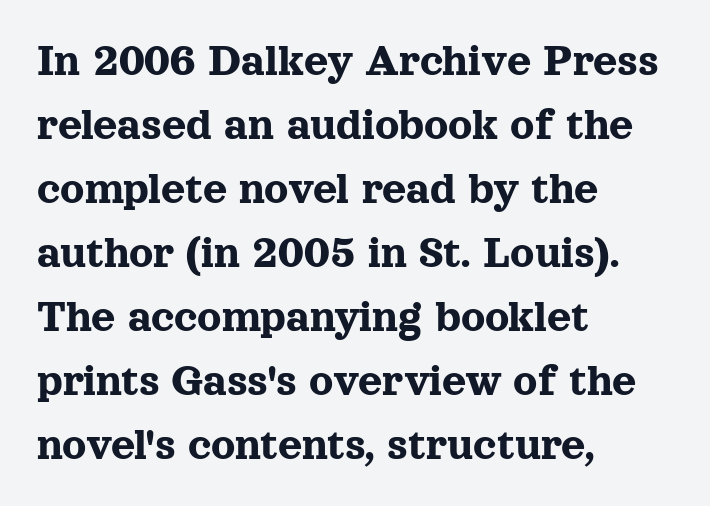
Successive baselines arrive at the customary interval. The rendering anchors every line to the left-hand side. The face used here is proportionally spaced, like ordinary book or web type. Posture: upright roman. Between one letter and the next there's only the usual sliver of space. Old-style or modern, the face here clearly has serifs.
